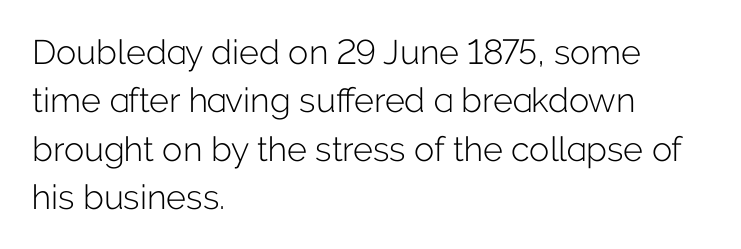
{"serif": "no", "italic": "no", "bold": "no", "weight": "light", "width": "normal", "stroke_contrast": "low", "x_height": "medium", "monospaced": "no", "underline": "no", "align": "left", "line_spacing": "normal", "line_spacing_ratio": 1.42, "letter_spacing": "normal", "letter_spacing_em": 0.0, "glyph_px": 34}
